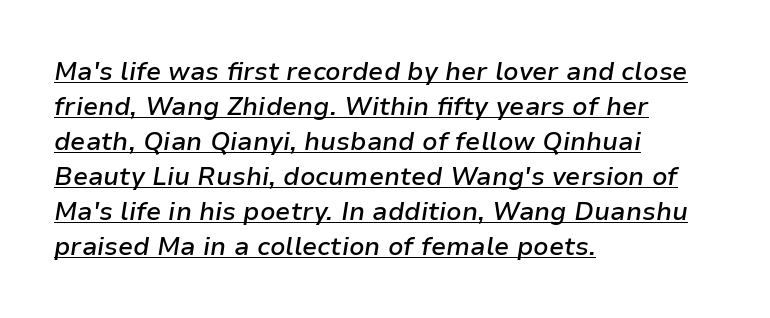
{"italic": "yes", "lean": "right", "slant_degrees": 9, "bold": "semi", "underline": "yes", "align": "left", "line_spacing": "normal", "line_spacing_ratio": 1.4, "letter_spacing": "normal", "letter_spacing_em": 0.0, "glyph_px": 25}
